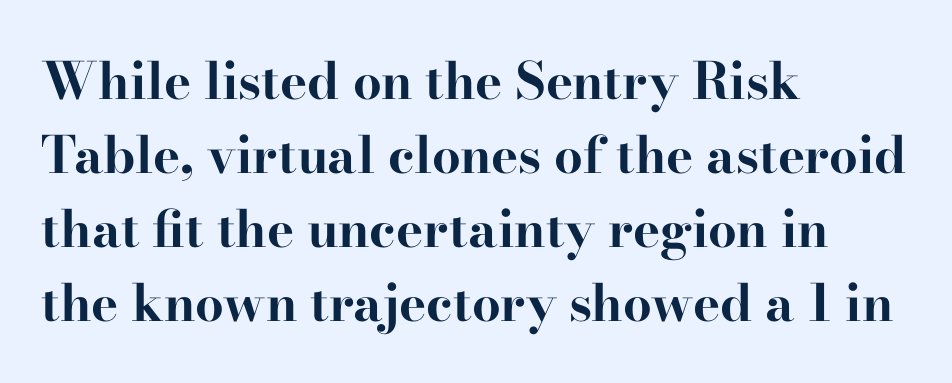
Q: Is the text bold? A: Yes.
Q: Is the text italic (slanted)? A: No, it is upright.
Q: Is the typeface a serif or a sans-serif typeface? A: Serif.
Q: Is the text underlined? A: No.
Q: How is the paragraph aligned? A: Left-aligned.
Q: Is the spacing between letters normal or unusually wide? A: Normal.
Q: Is the spacing between lines tight, normal or loose? A: Normal.
Q: Width (condensed, normal, or wide)? A: Wide.
Q: Stroke contrast? A: High.
Q: x-height? A: Small.
Q: Monospaced? A: No.
